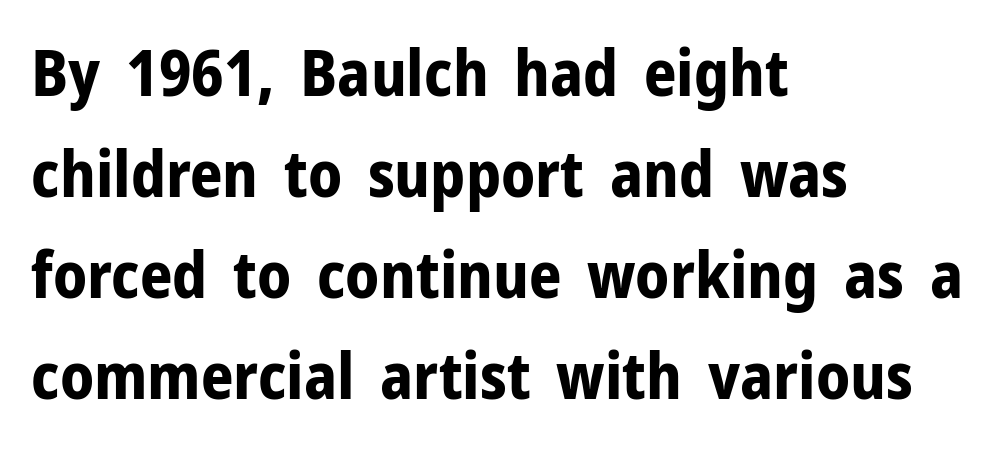
{"serif": "no", "italic": "no", "bold": "yes", "weight": "bold", "width": "normal", "stroke_contrast": "low", "x_height": "medium", "monospaced": "no", "underline": "no", "align": "left", "line_spacing": "normal", "line_spacing_ratio": 1.58, "letter_spacing": "normal", "letter_spacing_em": 0.0, "glyph_px": 64}
